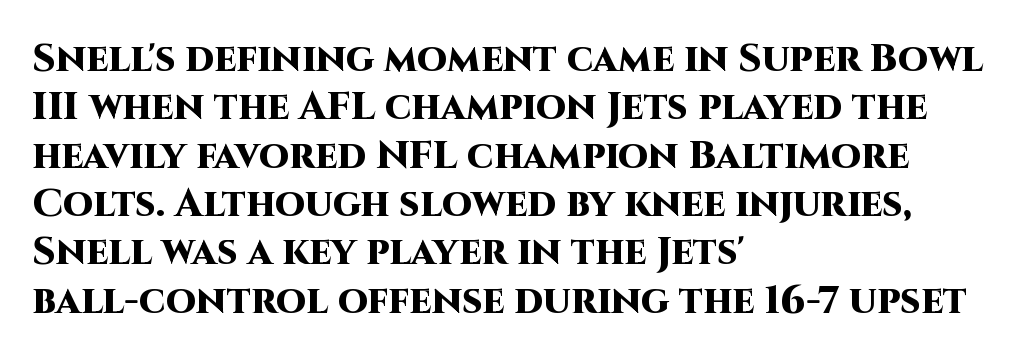
Examine the stroke ends and you'll find no serifs. This sample uses plain, unmodified letter spacing. A student would call this left alignment; a typographer would say flush left, rag right. Descender tails drop into unmarked territory. Note the varied advance widths — an 'i' is clearly narrower than an 'm'.
